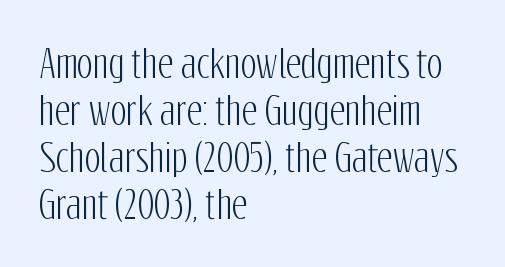
Honestly, the letter spacing is just normal — you wouldn't notice it. The passage is arranged the way most books set body copy — flush left. This sample has the flowing, uneven cadence of proportional lettering. Letterform terminals end flat and unadorned throughout the passage. Style check: upright. Underlining? Definitely not there.
